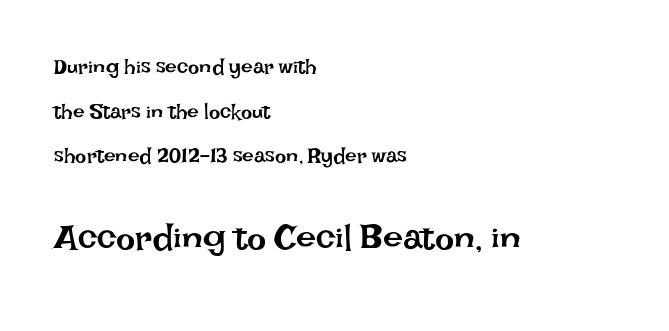
A student would notice the bottom passage is typeset larger than what precedes it. How would I describe the line gaps? Wide and relaxed. This sample has the flowing, uneven cadence of proportional lettering. Look at the tracking — it's just the regular setting, nothing added. The rag falls on the right side of this text block. Posture: upright roman.
